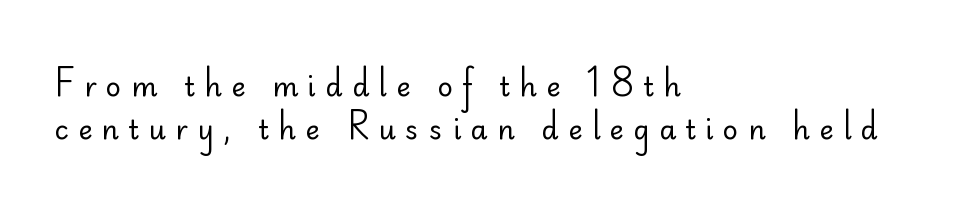
Characters follow at a spacing far wider than the type designer built in. Type without underlining. No chunkiness to these letters — they're not bold. Quick note: not italic, upright.
